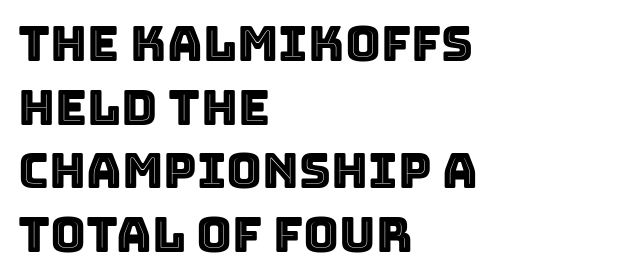
The face used here is proportionally spaced, like ordinary book or web type. In terms of posture, this sample is upright. A bare baseline throughout the passage. The type is set solid horizontally, with unmodified tracking. Horizontal alignment here is leftward, the default for most running prose.
